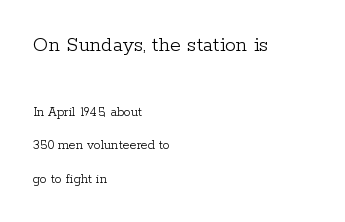
Q: Is the text bold? A: No.
Q: Is the text italic (slanted)? A: No, it is upright.
Q: Is the text underlined? A: No.
Q: How is the paragraph aligned? A: Left-aligned.
Q: Is the spacing between letters normal or unusually wide? A: Normal.
Q: Is the spacing between lines tight, normal or loose? A: Loose.
Q: Which block of text is set in a larger size, the first (top) or the second (bottom)? A: The first (top) one.
